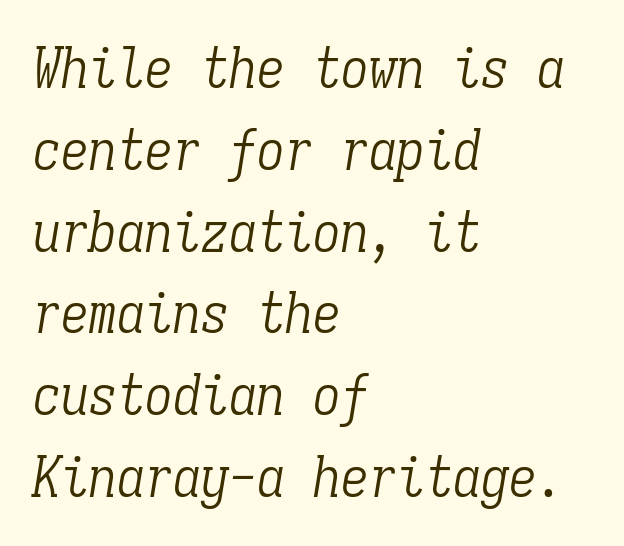
Is this a heavy cut? Hardly; it is regular or lighter. Each row of text sits above clean, open space. This is serif lettering, the kind often seen in printed books. No extra tracking has been applied to these lines.
